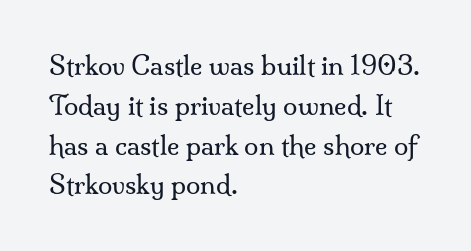
The image shows 26 px text type, upright; set left-aligned, normal line spacing (1.53x), normal letter spacing, not underlined.
